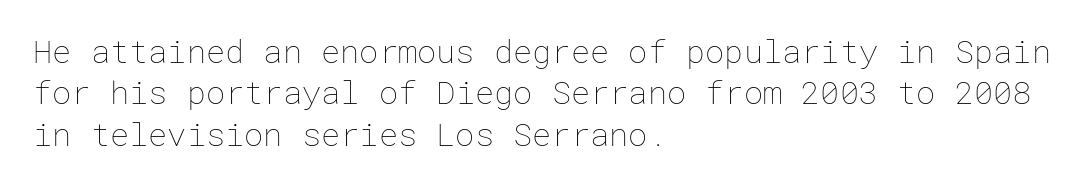
{"italic": "no", "bold": "no", "weight": "thin", "width": "normal", "stroke_contrast": "low", "x_height": "medium", "underline": "no", "align": "left", "line_spacing": "normal", "line_spacing_ratio": 1.29, "letter_spacing": "normal", "letter_spacing_em": 0.0, "glyph_px": 32}
